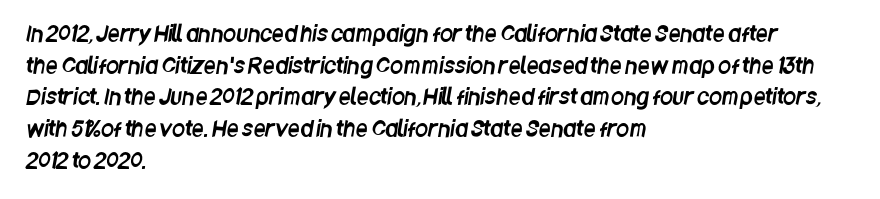
The image shows 21 px text type; set left-aligned, normal line spacing (1.51x), normal letter spacing, not underlined.
